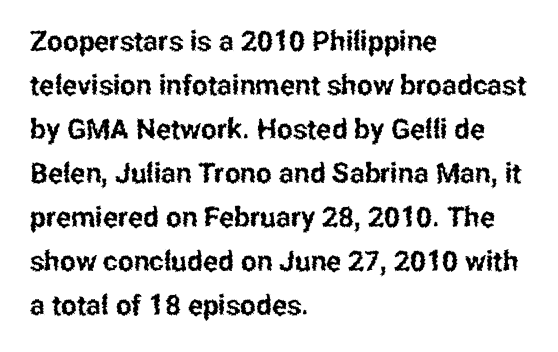
Q: Is the text italic (slanted)? A: No, it is upright.
Q: Is the typeface a serif or a sans-serif typeface? A: Sans-serif.
Q: Is the text underlined? A: No.
Q: How is the paragraph aligned? A: Left-aligned.
Q: Is the spacing between letters normal or unusually wide? A: Normal.
Q: Is the spacing between lines tight, normal or loose? A: Normal.
Q: Width (condensed, normal, or wide)? A: Condensed.
Q: Stroke contrast? A: Low.
Q: x-height? A: Medium.
Q: Monospaced? A: No.
